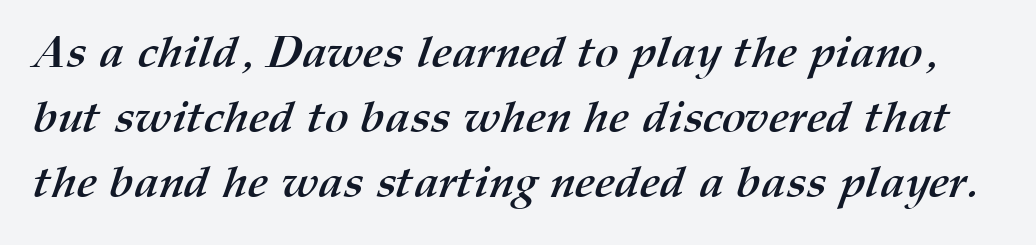
{"bold": "yes", "weight": "semibold", "width": "normal", "stroke_contrast": "medium", "x_height": "medium", "monospaced": "no", "underline": "no", "line_spacing": "normal", "line_spacing_ratio": 1.45, "letter_spacing": "normal", "letter_spacing_em": 0.0, "glyph_px": 45}
